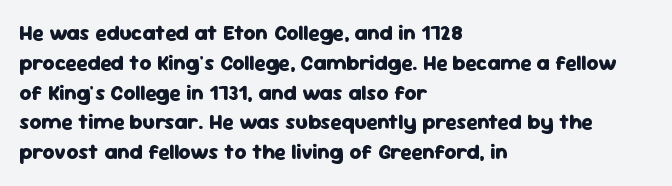
The image shows 21 px bold type, upright; set left-aligned, normal line spacing (1.42x), normal letter spacing, not underlined.
